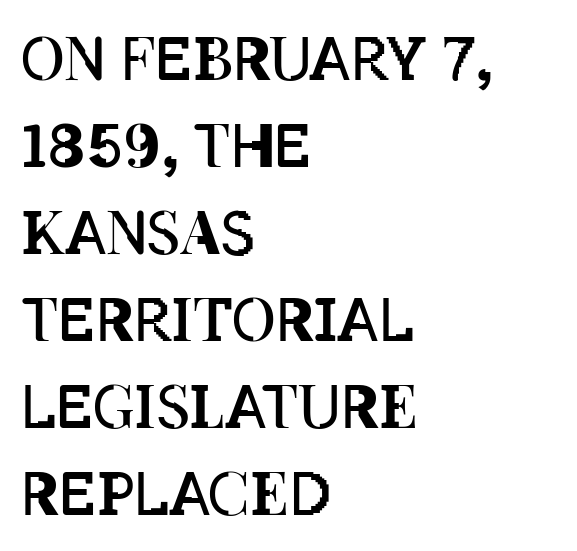
Q: Is the text bold? A: No.
Q: Is the text italic (slanted)? A: No, it is upright.
Q: Is the text underlined? A: No.
Q: How is the paragraph aligned? A: Left-aligned.
Q: Is the spacing between letters normal or unusually wide? A: Normal.
Q: Is the spacing between lines tight, normal or loose? A: Normal.
Q: Width (condensed, normal, or wide)? A: Condensed.
Q: Stroke contrast? A: Low.
Q: x-height? A: Large.
Q: Monospaced? A: No.
